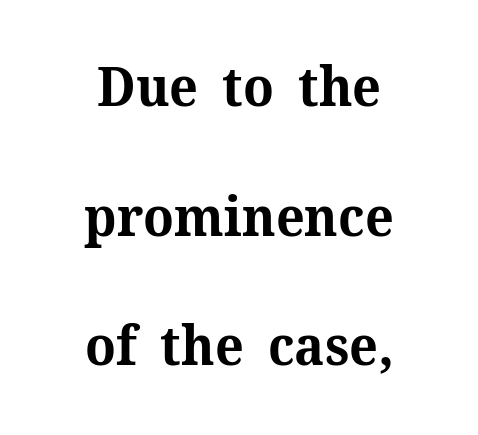
Q: Is the text bold? A: Yes.
Q: Is the text italic (slanted)? A: No, it is upright.
Q: Is the typeface a serif or a sans-serif typeface? A: Serif.
Q: Is the text underlined? A: No.
Q: How is the paragraph aligned? A: Centered.
Q: Is the spacing between letters normal or unusually wide? A: Normal.
Q: Is the spacing between lines tight, normal or loose? A: Loose.
Q: Width (condensed, normal, or wide)? A: Normal.
Q: Stroke contrast? A: Medium.
Q: x-height? A: Medium.
Q: Monospaced? A: No.
